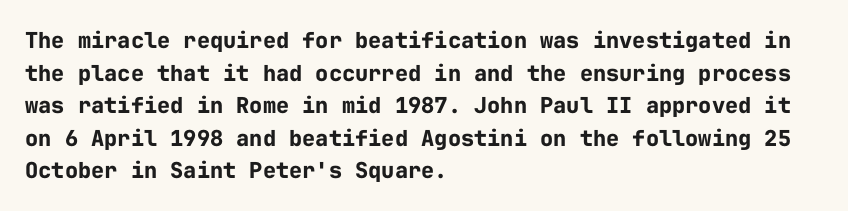
{"italic": "no", "bold": "yes", "underline": "no", "align": "left", "line_spacing": "normal", "line_spacing_ratio": 1.48, "letter_spacing": "normal", "letter_spacing_em": 0.0, "glyph_px": 22}
